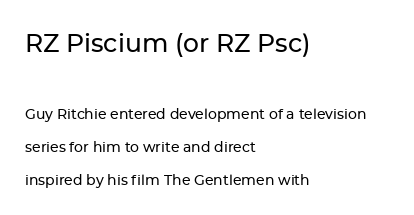
{"italic": "no", "underline": "no", "align": "left", "line_spacing": "loose", "line_spacing_ratio": 2.36, "letter_spacing": "normal", "letter_spacing_em": 0.0, "larger_block": "first", "size_ratio": 1.79, "glyph_px": 25}
